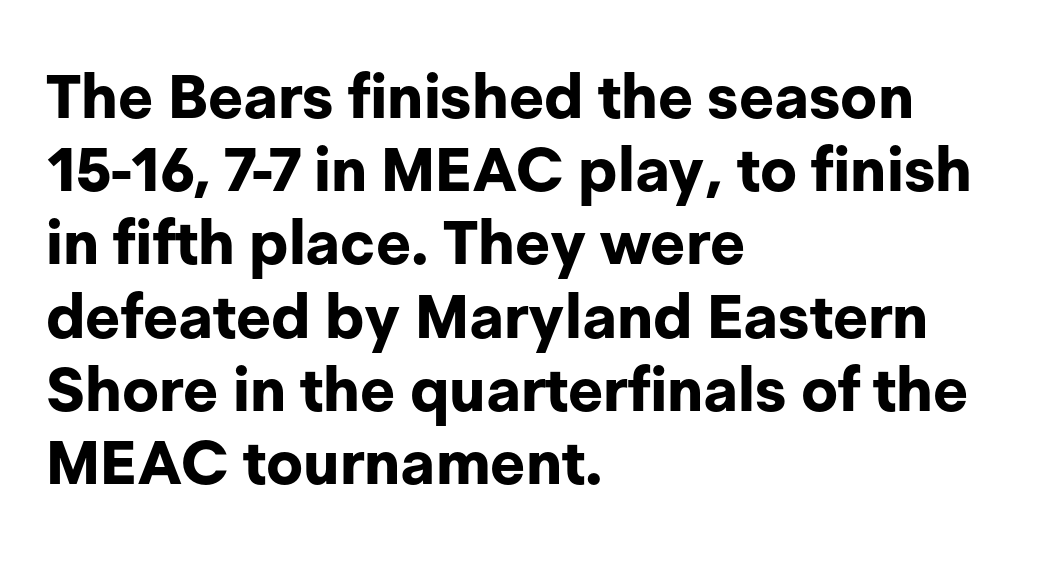
{"serif": "no", "italic": "no", "bold": "yes", "weight": "bold", "width": "normal", "stroke_contrast": "low", "x_height": "medium", "monospaced": "no", "underline": "no", "align": "left", "line_spacing_ratio": 1.2, "letter_spacing": "normal", "letter_spacing_em": 0.0, "glyph_px": 61}
